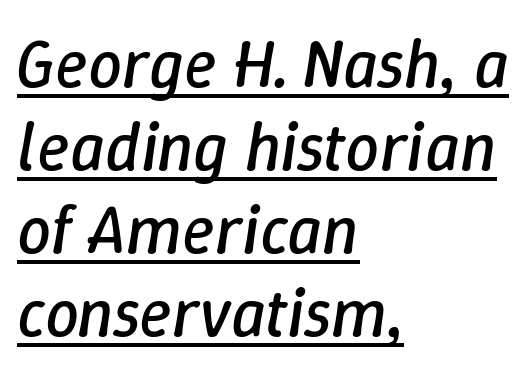
The image shows 68 px regular-weight type, italic (leaning right); set left-aligned, line spacing 1.22x, normal letter spacing, underlined; low stroke contrast and a medium x-height.
